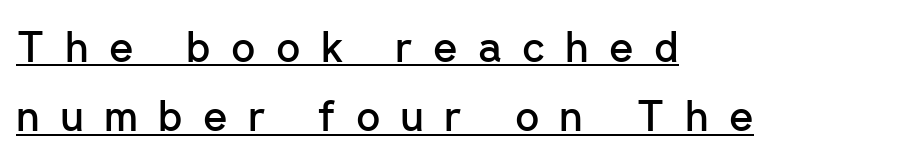
The image shows 42 px semibold sans-serif type, upright; set left-aligned, normal line spacing (1.65x), unusually wide letter spacing (+0.48 em), underlined; low stroke contrast and a medium x-height.
